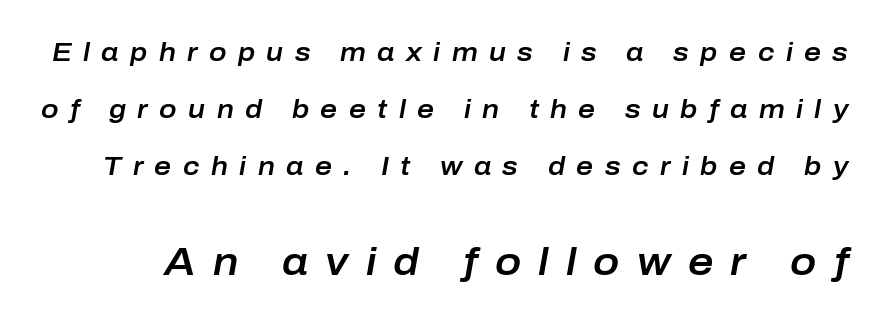
The passage shown is not underscored anywhere. Which chunk is bigger? The second one — the bottom block dwarfs the top. The letters are spread apart with noticeably loose tracking. Would a proofreader flag this as italicized? Yes. What's the leading like? Stretched, with rows far apart. The passage shown is typed in a proportional face where columns would drift.
